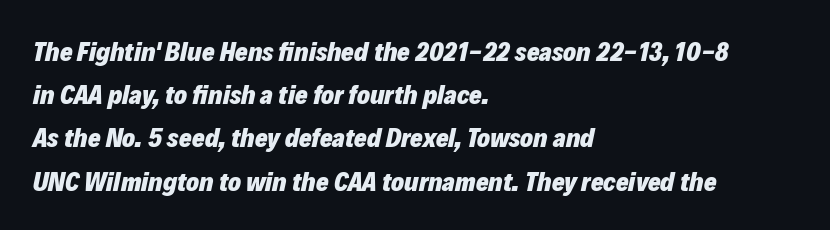
Quick note: interline space is typical. Emphasis by weight is at full strength: bold. In terms of posture, this sample is oblique. Glyph-to-glyph distance matches everyday printed text. Has an underline been added? It has not. The lines are quadded left.
